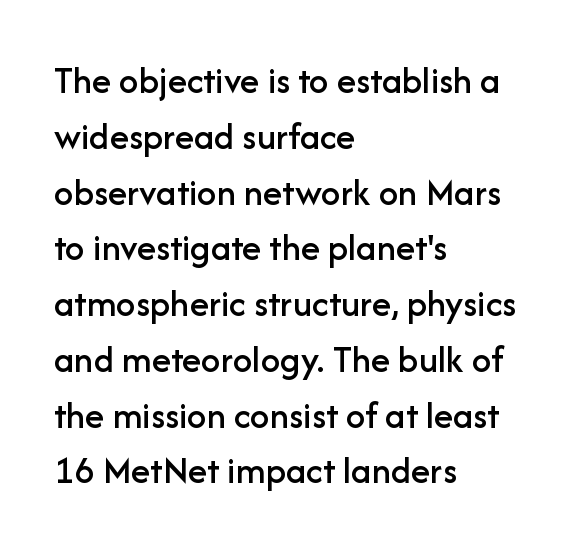
{"serif": "no", "italic": "no", "width": "normal", "stroke_contrast": "low", "x_height": "medium", "monospaced": "no", "underline": "no", "align": "left", "line_spacing": "normal", "line_spacing_ratio": 1.43, "letter_spacing": "normal", "letter_spacing_em": 0.0, "glyph_px": 39}
